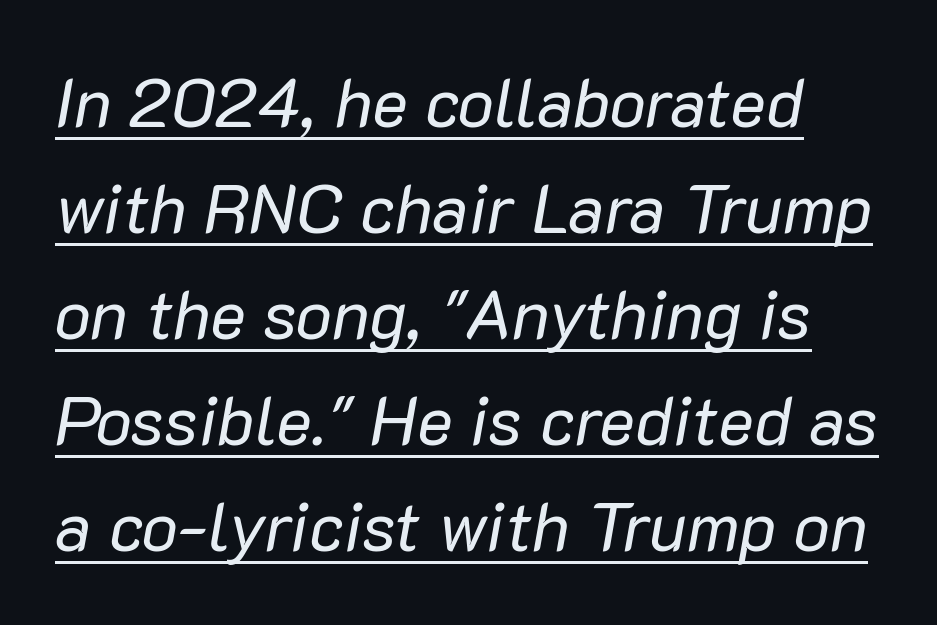
The image shows 68 px regular-weight type, italic (leaning right); set normal line spacing (1.56x), normal letter spacing, underlined; low stroke contrast and a medium x-height.
